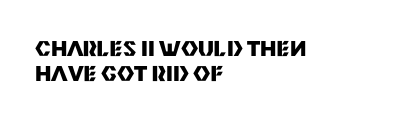
{"italic": "no", "bold": "yes", "underline": "no", "align": "left", "line_spacing_ratio": 1.18, "letter_spacing": "normal", "letter_spacing_em": 0.0, "glyph_px": 21}
